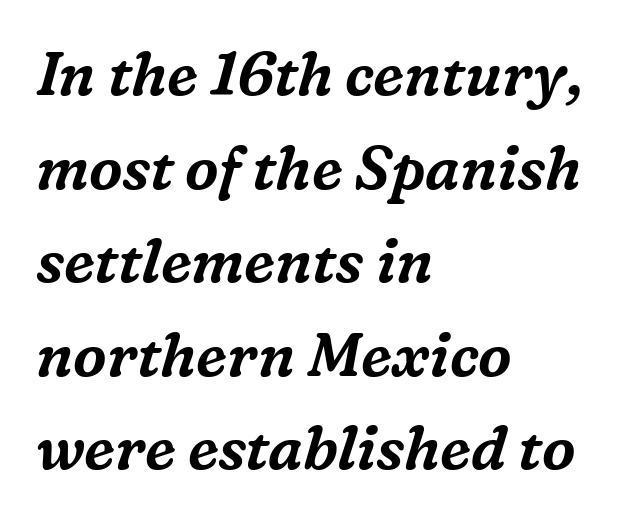
You could call the tracking neutral — neither tight nor loose. Does the copy run flush right? No — it runs flush left. A bare baseline throughout the passage. Think of a printed novel: that variable character pitch is what you see here.
